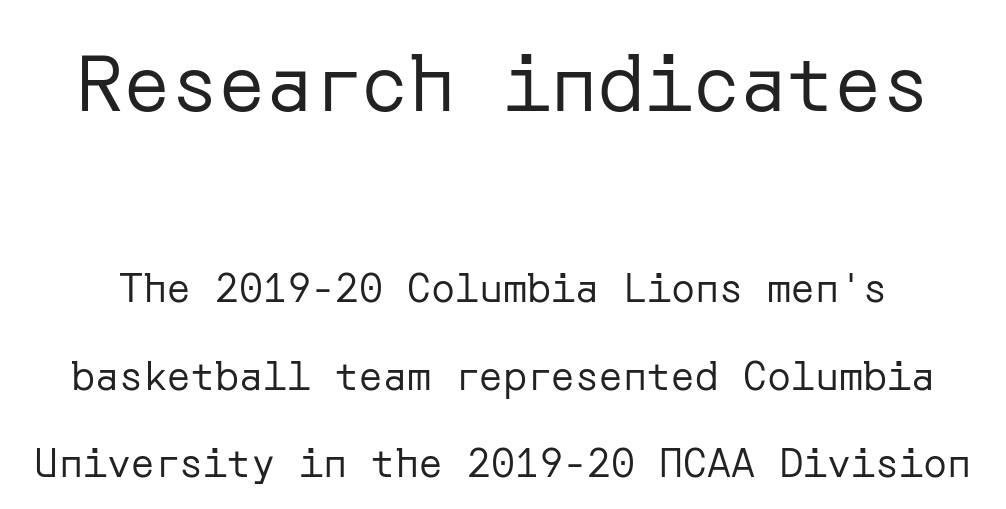
This sample uses a sans-serif face. A quiet, ordinary-to-light weight characterises the typeface. Anything drawn beneath the words? Only blank space. The rendering shrinks the type as you move from the upper chunk to the lower. Inter-character spacing is left at the font's built-in metrics. If you measured baseline to baseline, you'd find a long distance.
